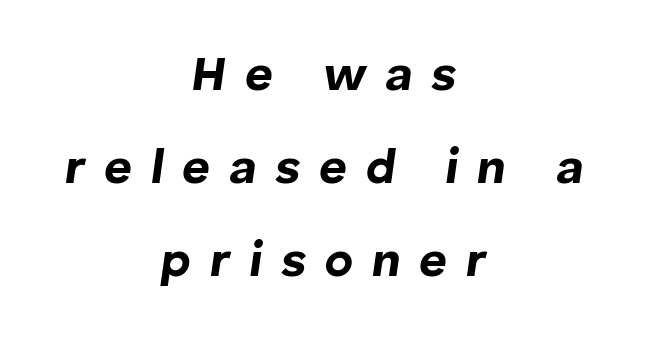
Q: Is the text bold? A: Yes.
Q: Is the text italic (slanted)? A: Yes, it leans right by about 8 degrees.
Q: Is the text underlined? A: No.
Q: How is the paragraph aligned? A: Centered.
Q: Is the spacing between letters normal or unusually wide? A: Unusually wide.
Q: Is the spacing between lines tight, normal or loose? A: Loose.
Q: Width (condensed, normal, or wide)? A: Normal.
Q: Stroke contrast? A: Low.
Q: x-height? A: Medium.
Q: Monospaced? A: No.
